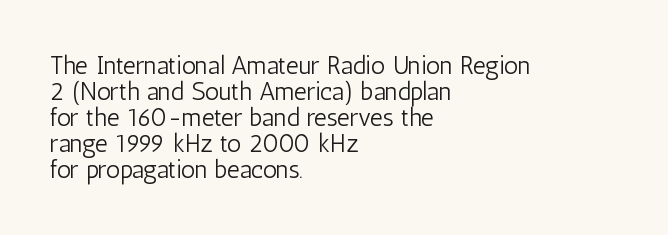
The image shows 25 px text type, upright; set left-aligned, tight line spacing (1.04x), normal letter spacing, not underlined.
